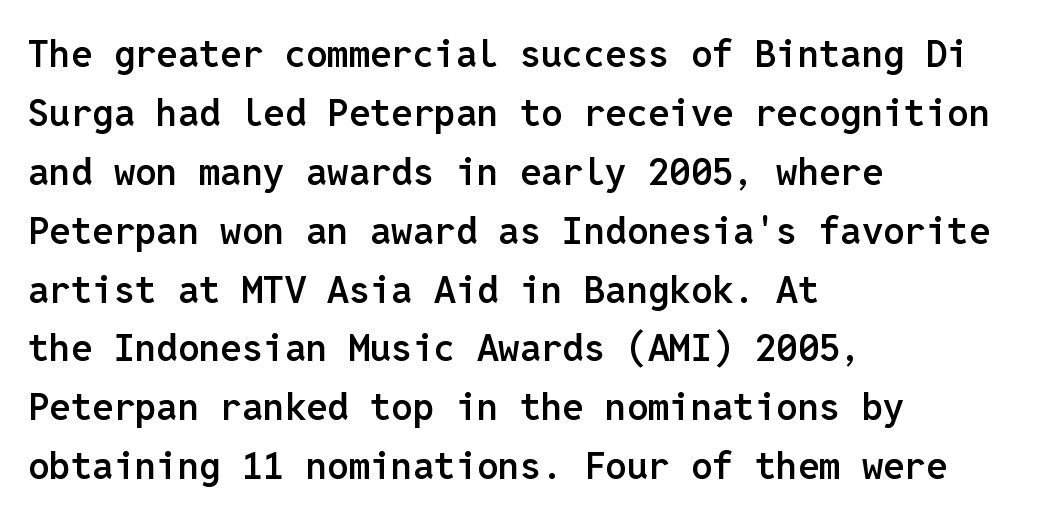
If you measured baseline to baseline, you'd find a middling distance. Lines of text with bare space underneath. Spacing verdict: monospaced, one width for all characters. This is moderately heavy type, rendered in semibold. Compared with typical body copy, the letter spacing here is the same.
